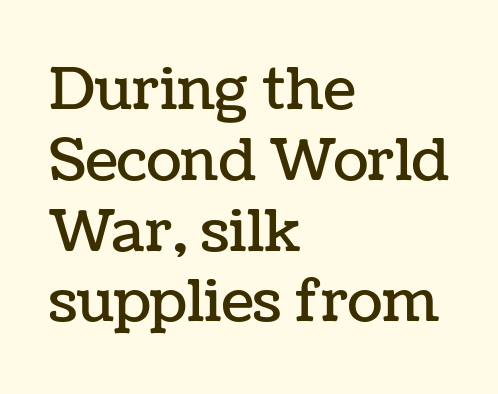
{"italic": "no", "width": "normal", "stroke_contrast": "low", "x_height": "medium", "monospaced": "no", "underline": "no", "align": "left", "line_spacing_ratio": 1.22, "letter_spacing": "normal", "letter_spacing_em": 0.0, "glyph_px": 58}
